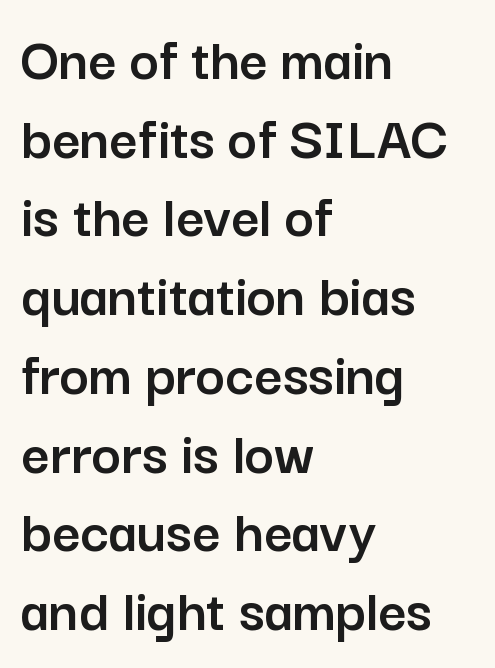
In terms of posture, this sample is upright. The rendering uses natural spacing where letterforms have individual widths. Font category for this specimen: sans-serif. How would I describe the line gaps? Plain and ordinary.
